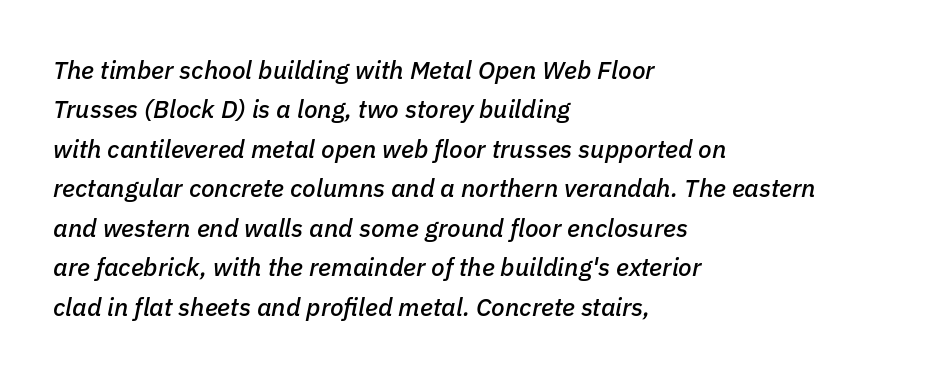
Q: Is the text italic (slanted)? A: Yes, it leans right by about 11 degrees.
Q: Is the text underlined? A: No.
Q: How is the paragraph aligned? A: Left-aligned.
Q: Is the spacing between letters normal or unusually wide? A: Normal.
Q: Is the spacing between lines tight, normal or loose? A: Normal.
